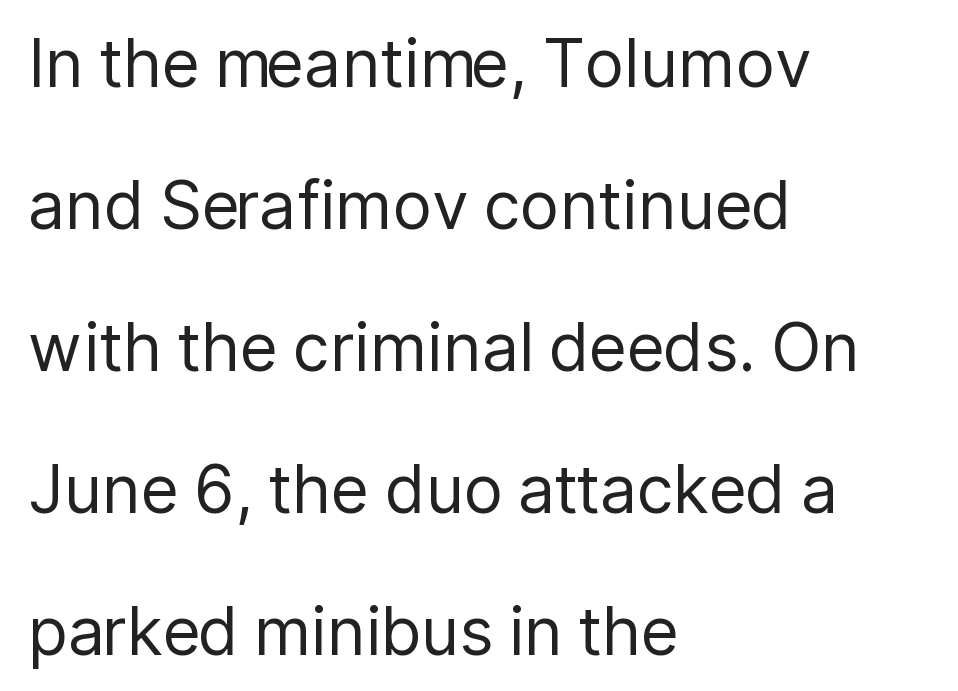
{"serif": "no", "italic": "no", "bold": "no", "weight": "regular", "width": "normal", "stroke_contrast": "low", "x_height": "medium", "monospaced": "no", "underline": "no", "align": "left", "line_spacing": "loose", "line_spacing_ratio": 2.15, "letter_spacing": "normal", "letter_spacing_em": 0.0, "glyph_px": 66}
